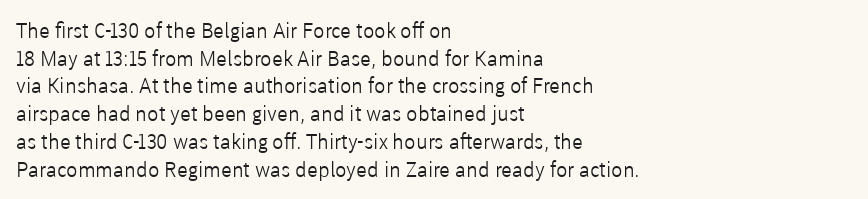
The image shows 21 px text type, upright; set left-aligned, normal line spacing (1.32x), normal letter spacing, not underlined.
